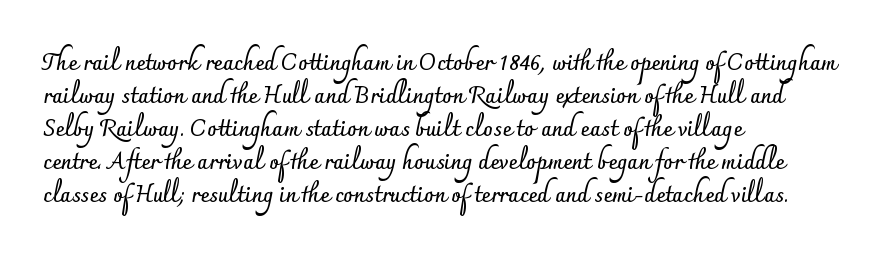
{"bold": "yes", "underline": "no", "align": "left", "line_spacing": "normal", "line_spacing_ratio": 1.5, "letter_spacing": "normal", "letter_spacing_em": 0.0, "glyph_px": 22}
